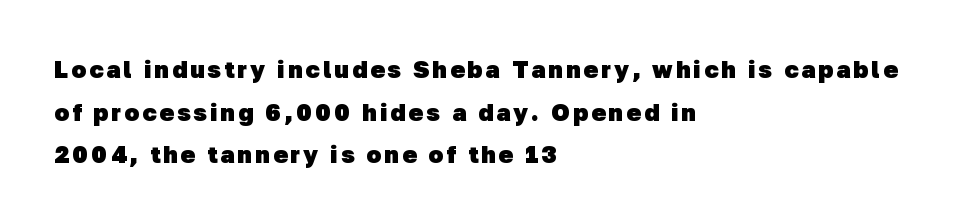
{"bold": "yes", "underline": "no", "align": "left", "line_spacing_ratio": 1.78, "glyph_px": 24}
